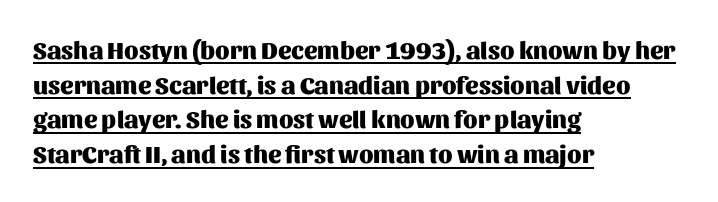
{"italic": "no", "bold": "yes", "underline": "yes", "align": "left", "line_spacing": "normal", "line_spacing_ratio": 1.39, "letter_spacing": "normal", "letter_spacing_em": 0.0, "glyph_px": 25}
